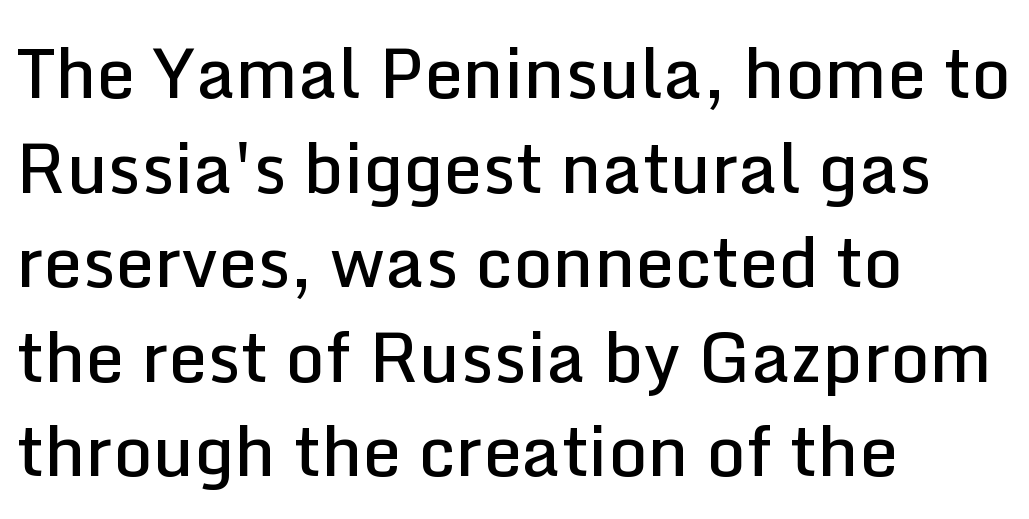
Q: Is the text bold? A: Semi-bold.
Q: Is the text italic (slanted)? A: No, it is upright.
Q: Is the typeface a serif or a sans-serif typeface? A: Sans-serif.
Q: Is the text underlined? A: No.
Q: How is the paragraph aligned? A: Left-aligned.
Q: Is the spacing between letters normal or unusually wide? A: Normal.
Q: Is the spacing between lines tight, normal or loose? A: Normal.
Q: Width (condensed, normal, or wide)? A: Normal.
Q: Stroke contrast? A: Low.
Q: x-height? A: Medium.
Q: Monospaced? A: No.
